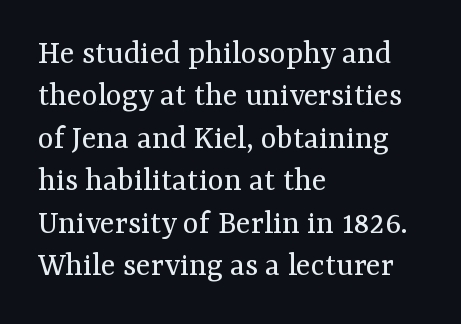
The leading is moderate, giving the passage an even texture. Looks like regular typesetting: each glyph gets only the width it needs. The strokes are not fattened; the text isn't bold. Caption: multi-line text, flush left, ragged right.
